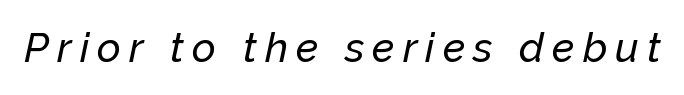
Q: Is the text italic (slanted)? A: Yes, it leans right by about 12 degrees.
Q: Is the text underlined? A: No.
Q: Is the spacing between letters normal or unusually wide? A: Unusually wide.
Q: Width (condensed, normal, or wide)? A: Normal.
Q: Stroke contrast? A: Low.
Q: x-height? A: Medium.
Q: Monospaced? A: No.
